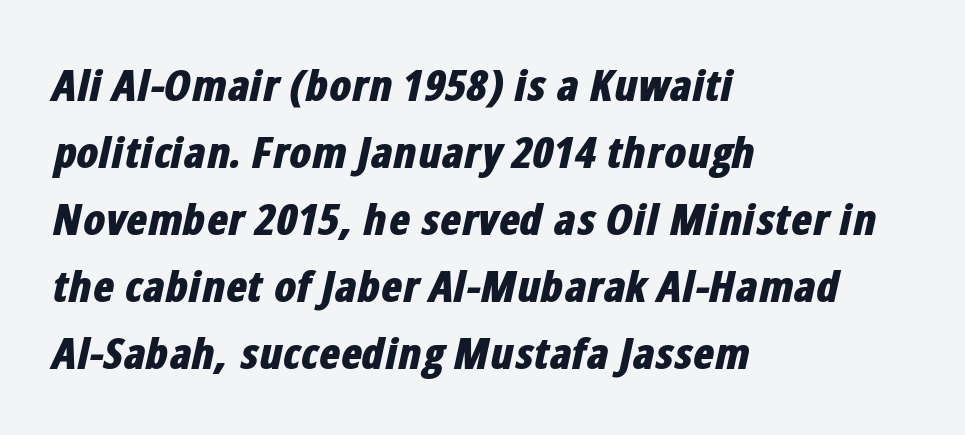
Words float on clear page, feet unadorned. Standard letterfit; no display-style spreading of the glyphs. One-word summary of the alignment: left. Rows of type keep a routine distance in the vertical direction. Looks like regular typesetting: each glyph gets only the width it needs.
